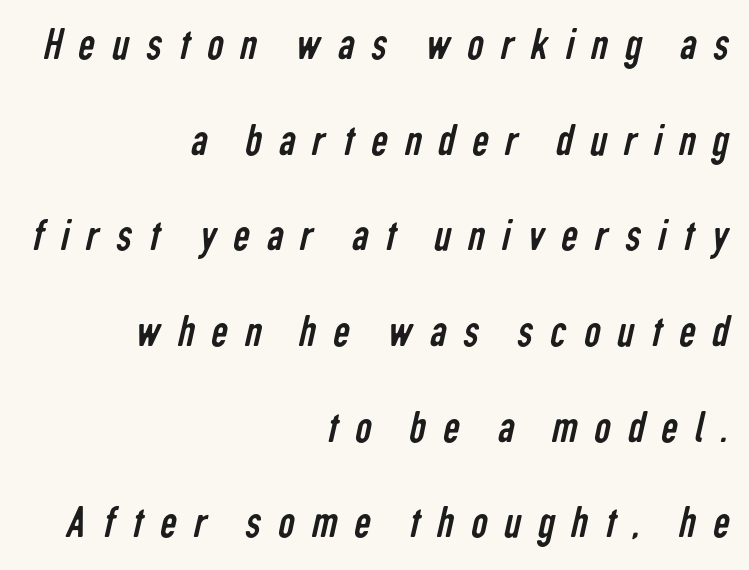
{"serif": "no", "bold": "no", "weight": "regular", "width": "condensed", "stroke_contrast": "low", "x_height": "medium", "monospaced": "no", "underline": "no", "align": "right", "line_spacing": "loose", "line_spacing_ratio": 2.08, "letter_spacing": "wide", "letter_spacing_em": 0.37, "glyph_px": 46}
